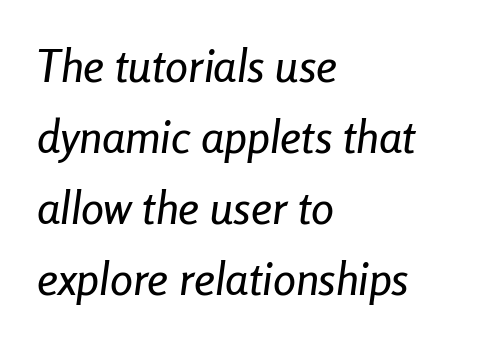
The image shows 46 px condensed type, italic (leaning right); set left-aligned, normal line spacing (1.54x), normal letter spacing, not underlined; low stroke contrast and a medium x-height.
